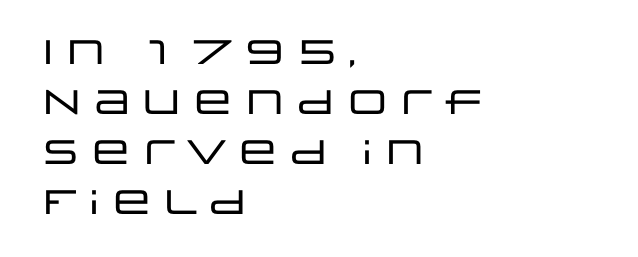
You could not count columns in this text — the font is proportionally spaced. If you drew a line through each stem, it would be perfectly vertical. Quick note: underline off. The letterforms sit shoulder to shoulder at normal distance.
